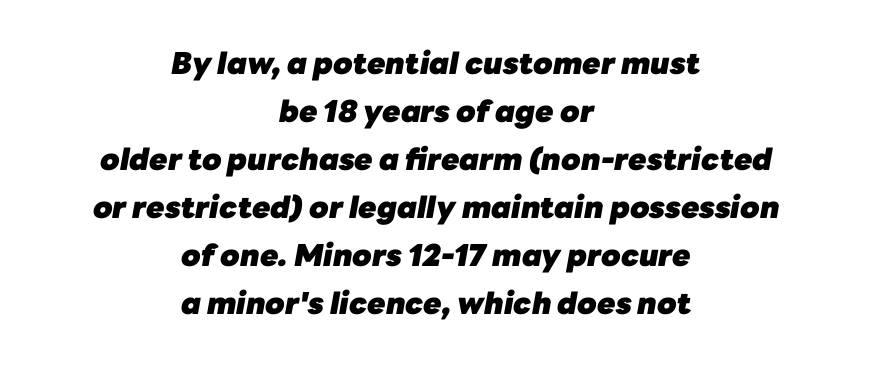
{"italic": "yes", "lean": "right", "slant_degrees": 10, "bold": "yes", "weight": "heavy", "width": "normal", "stroke_contrast": "low", "x_height": "medium", "monospaced": "no", "underline": "no", "align": "center", "line_spacing": "normal", "line_spacing_ratio": 1.6, "letter_spacing": "normal", "letter_spacing_em": 0.0, "glyph_px": 30}
